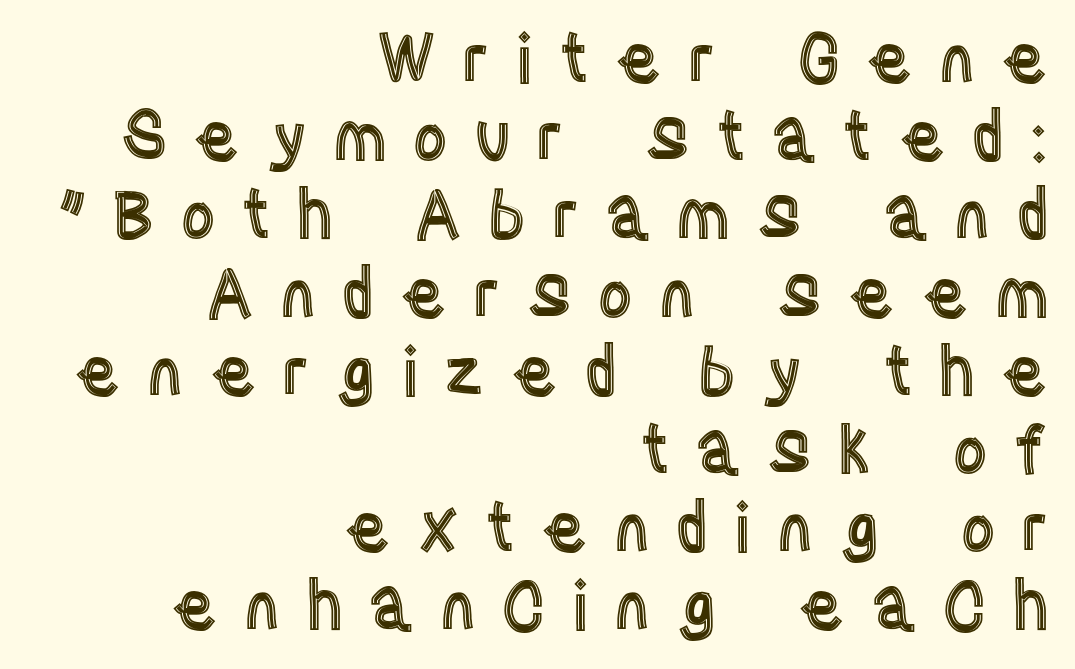
{"italic": "no", "width": "condensed", "x_height": "large", "monospaced": "no", "underline": "no", "align": "right", "line_spacing": "tight", "line_spacing_ratio": 1.15, "letter_spacing": "wide", "letter_spacing_em": 0.37, "glyph_px": 68}
